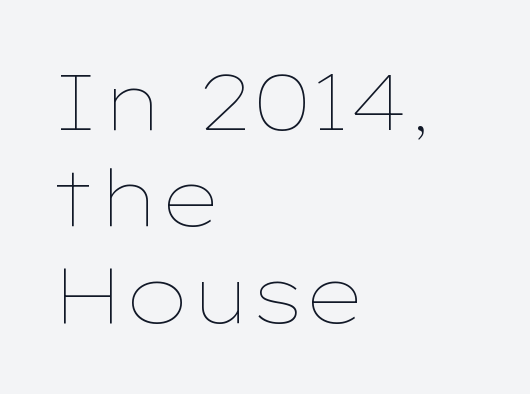
{"italic": "no", "bold": "no", "weight": "thin", "width": "wide", "stroke_contrast": "low", "x_height": "medium", "monospaced": "no", "underline": "no", "align": "left", "line_spacing_ratio": 1.22, "letter_spacing": "normal", "letter_spacing_em": 0.0, "glyph_px": 79}
